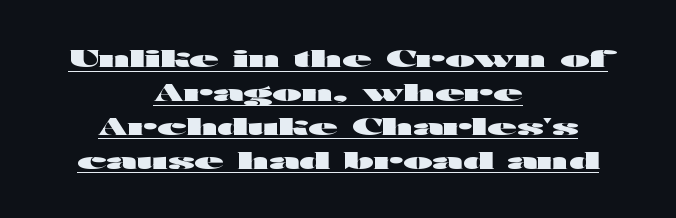
The image shows 24 px bold type, upright; set centered, normal line spacing (1.41x), normal letter spacing, underlined.
